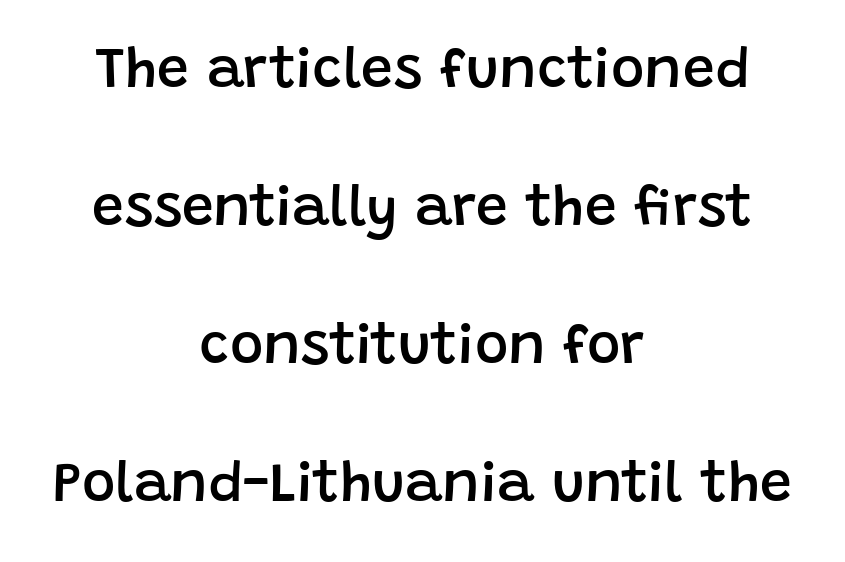
Q: Is the text bold? A: Semi-bold.
Q: Is the text italic (slanted)? A: No, it is upright.
Q: Is the typeface a serif or a sans-serif typeface? A: Sans-serif.
Q: Is the text underlined? A: No.
Q: How is the paragraph aligned? A: Centered.
Q: Is the spacing between letters normal or unusually wide? A: Normal.
Q: Is the spacing between lines tight, normal or loose? A: Loose.
Q: Width (condensed, normal, or wide)? A: Normal.
Q: Stroke contrast? A: Low.
Q: x-height? A: Large.
Q: Monospaced? A: No.
